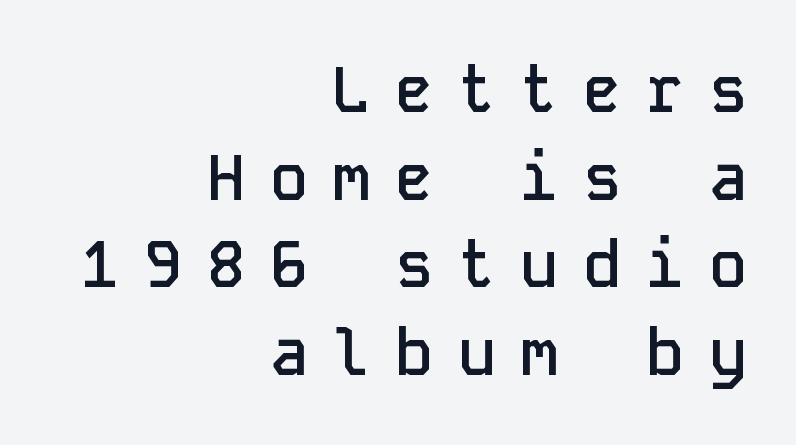
{"serif": "no", "italic": "no", "bold": "semi", "weight": "semibold", "width": "normal", "stroke_contrast": "low", "x_height": "medium", "monospaced": "yes", "underline": "no", "align": "right", "line_spacing": "normal", "line_spacing_ratio": 1.37, "letter_spacing": "wide", "letter_spacing_em": 0.38, "glyph_px": 64}
